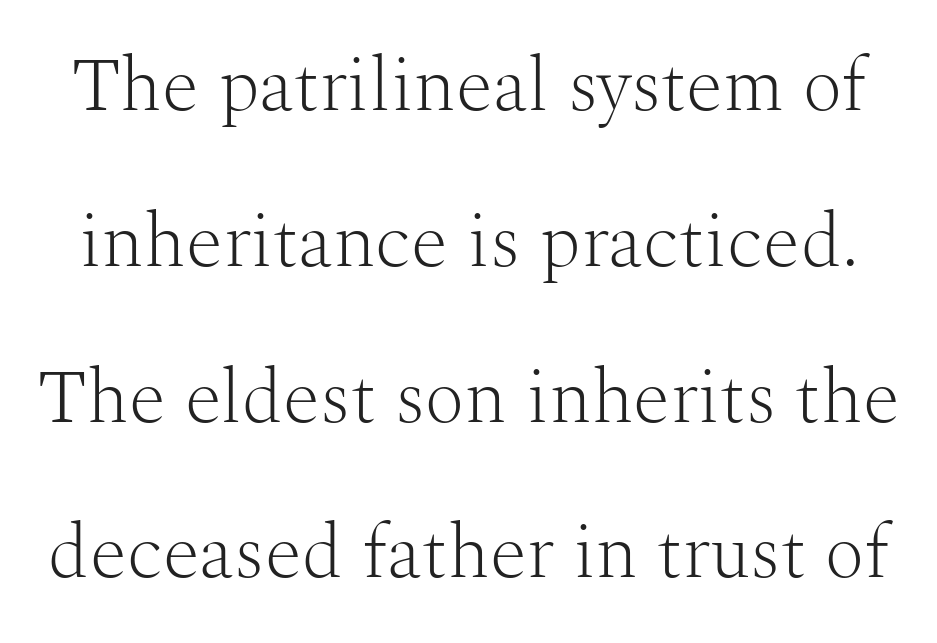
Q: Is the text bold? A: No.
Q: Is the text italic (slanted)? A: No, it is upright.
Q: Is the typeface a serif or a sans-serif typeface? A: Serif.
Q: Is the text underlined? A: No.
Q: Is the spacing between letters normal or unusually wide? A: Normal.
Q: Is the spacing between lines tight, normal or loose? A: Loose.
Q: Width (condensed, normal, or wide)? A: Normal.
Q: Stroke contrast? A: Medium.
Q: x-height? A: Medium.
Q: Monospaced? A: No.
